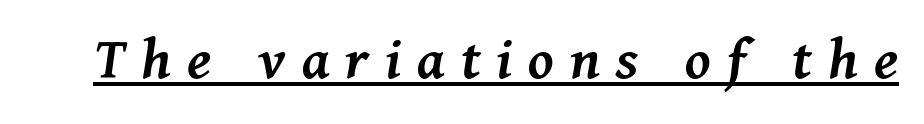
The image shows 62 px semibold type, italic (leaning right); set unusually wide letter spacing (+0.26 em), underlined; medium stroke contrast and a medium x-height.
